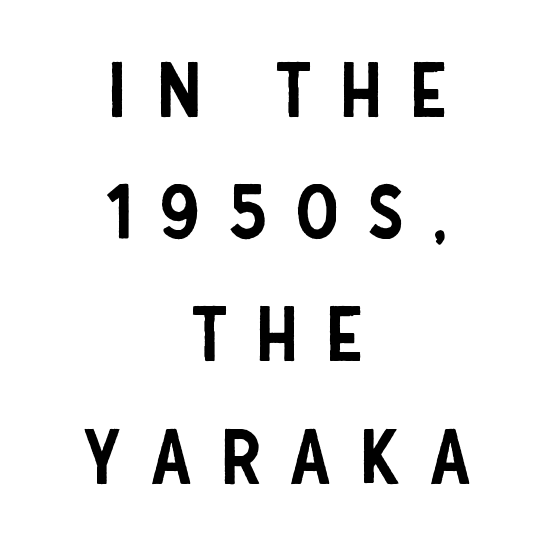
No word sits above an underline. Is the block centered? Yes — each line is placed symmetrically about the middle. Characters remain perfectly vertical along every line. Varying glyph widths throughout — classic text-font behaviour. The designer left line spacing at the default.
